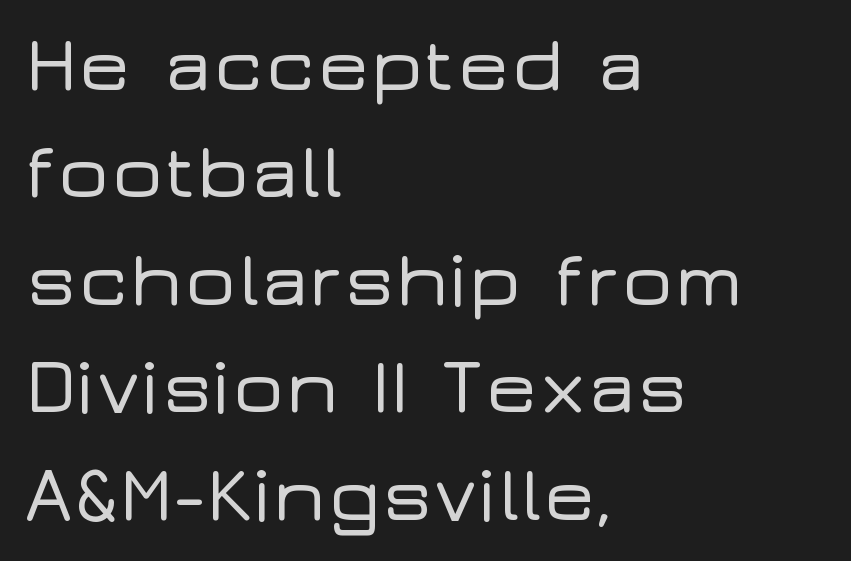
Q: Is the text italic (slanted)? A: No, it is upright.
Q: Is the typeface a serif or a sans-serif typeface? A: Sans-serif.
Q: Is the text underlined? A: No.
Q: How is the paragraph aligned? A: Left-aligned.
Q: Is the spacing between letters normal or unusually wide? A: Normal.
Q: Is the spacing between lines tight, normal or loose? A: Normal.
Q: Width (condensed, normal, or wide)? A: Wide.
Q: Stroke contrast? A: Low.
Q: x-height? A: Medium.
Q: Monospaced? A: No.
